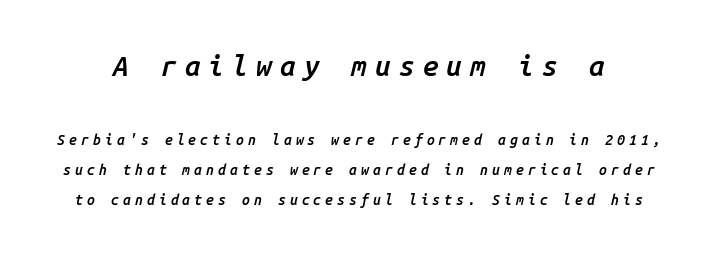
The image shows 28 px semibold type, italic (leaning right), monospaced; set loose line spacing (2.13x), unusually wide letter spacing (+0.29 em), not underlined; the first (top) block is 2.0x larger; low stroke contrast and a medium x-height.
